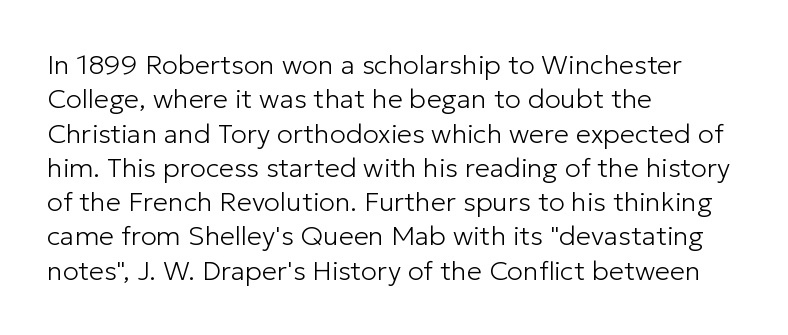
{"italic": "no", "bold": "no", "underline": "no", "align": "left", "line_spacing": "normal", "line_spacing_ratio": 1.27, "letter_spacing": "normal", "letter_spacing_em": 0.0, "glyph_px": 27}
